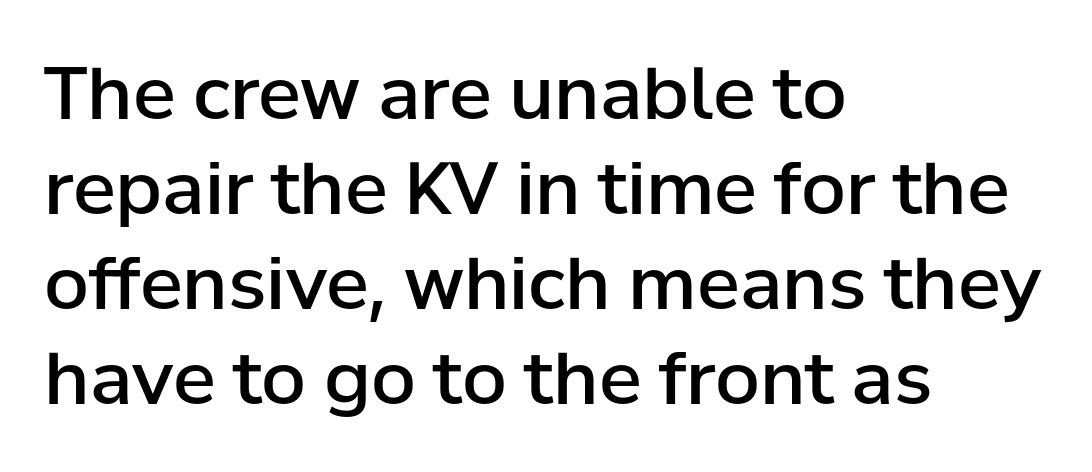
Here the designer chose a conventional face with non-uniform glyph widths. Vertically, the passage feels balanced, rows spaced as you'd expect. The glyphs are unaccompanied by any horizontal stroke below them. Grotesque or geometric, the face here clearly has no serifs. Reading down the block, your eye returns to a fixed left position each line.
